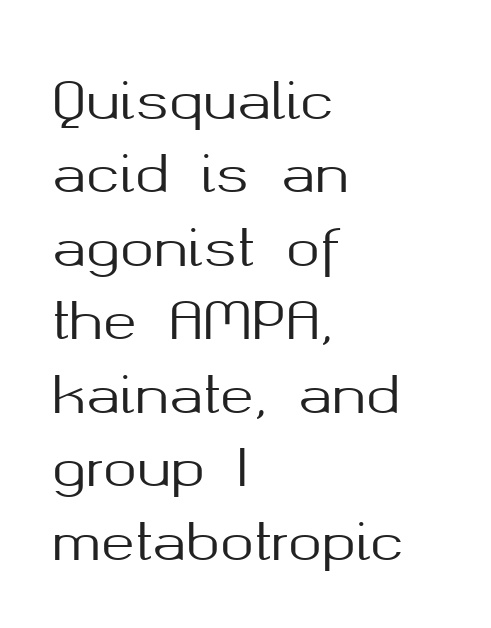
{"serif": "no", "italic": "no", "width": "normal", "stroke_contrast": "medium", "x_height": "medium", "monospaced": "no", "underline": "no", "align": "left", "line_spacing": "normal", "line_spacing_ratio": 1.44, "letter_spacing": "normal", "letter_spacing_em": 0.0, "glyph_px": 51}
